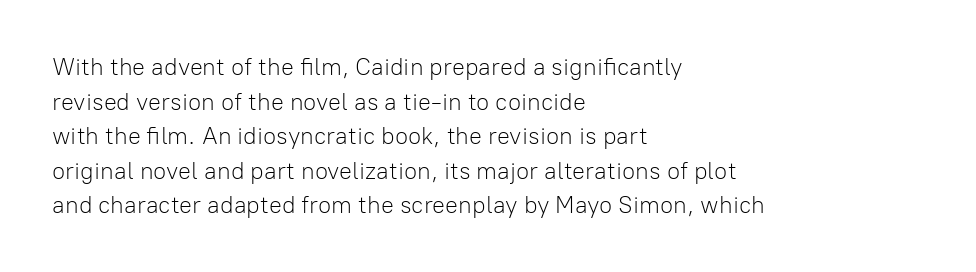
Q: Is the text bold? A: No.
Q: Is the text italic (slanted)? A: No, it is upright.
Q: Is the text underlined? A: No.
Q: How is the paragraph aligned? A: Left-aligned.
Q: Is the spacing between letters normal or unusually wide? A: Normal.
Q: Is the spacing between lines tight, normal or loose? A: Normal.
